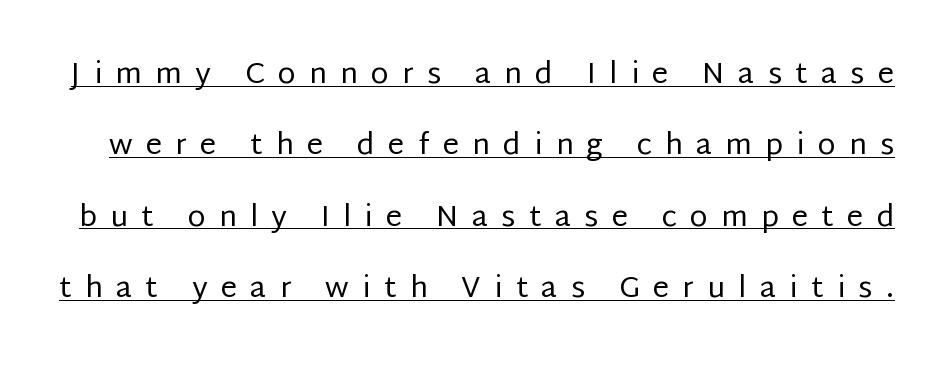
{"serif": "no", "italic": "no", "bold": "no", "weight": "regular", "width": "normal", "stroke_contrast": "low", "x_height": "large", "monospaced": "no", "underline": "yes", "line_spacing": "loose", "line_spacing_ratio": 2.46, "letter_spacing": "wide", "letter_spacing_em": 0.46, "glyph_px": 29}
